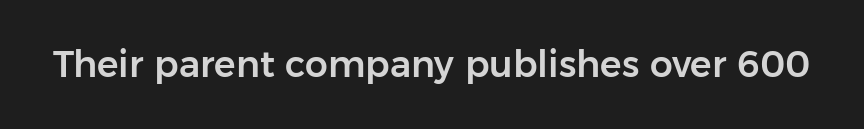
{"serif": "no", "italic": "no", "width": "normal", "stroke_contrast": "low", "x_height": "medium", "monospaced": "no", "underline": "no", "letter_spacing": "normal", "letter_spacing_em": 0.0, "glyph_px": 36}
